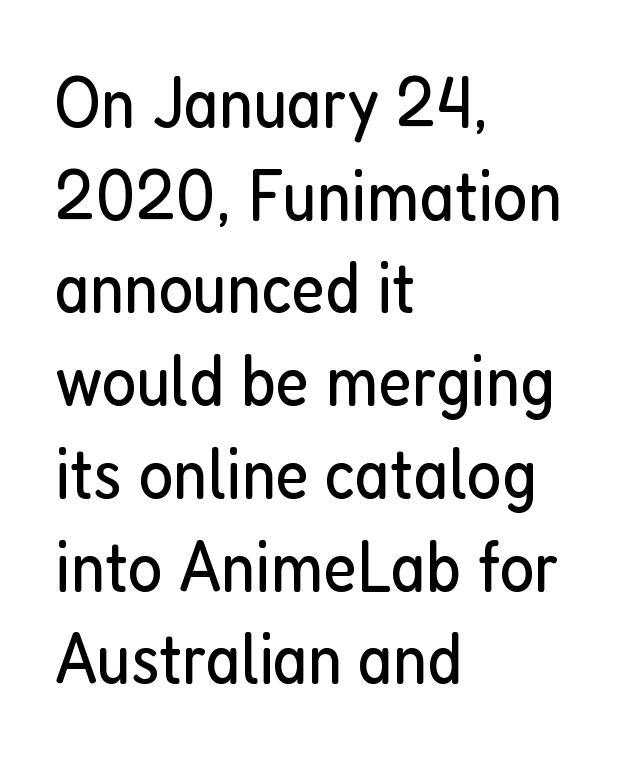
{"serif": "no", "italic": "no", "bold": "no", "weight": "regular", "width": "condensed", "stroke_contrast": "low", "x_height": "medium", "monospaced": "no", "underline": "no", "align": "left", "line_spacing": "normal", "line_spacing_ratio": 1.27, "letter_spacing": "normal", "letter_spacing_em": 0.0, "glyph_px": 73}
